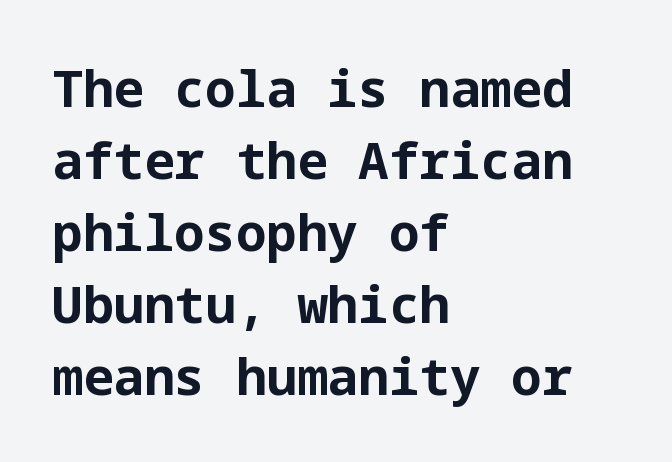
Q: Is the text bold? A: Yes.
Q: Is the text italic (slanted)? A: No, it is upright.
Q: Is the typeface a serif or a sans-serif typeface? A: Sans-serif.
Q: Is the text underlined? A: No.
Q: How is the paragraph aligned? A: Left-aligned.
Q: Is the spacing between letters normal or unusually wide? A: Normal.
Q: Is the spacing between lines tight, normal or loose? A: Normal.
Q: Width (condensed, normal, or wide)? A: Normal.
Q: Stroke contrast? A: Low.
Q: x-height? A: Medium.
